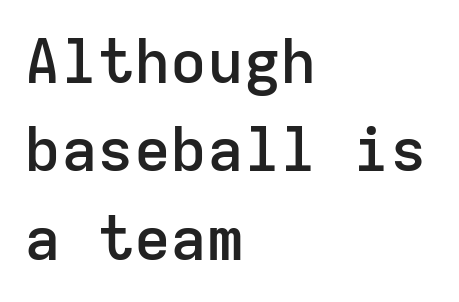
{"serif": "no", "italic": "no", "bold": "semi", "weight": "semibold", "width": "normal", "stroke_contrast": "low", "x_height": "medium", "monospaced": "yes", "underline": "no", "align": "left", "line_spacing": "normal", "line_spacing_ratio": 1.45, "letter_spacing": "normal", "letter_spacing_em": 0.0, "glyph_px": 61}
